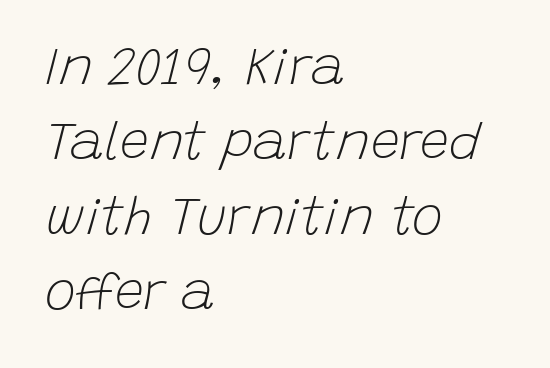
{"italic": "yes", "lean": "right", "slant_degrees": 15, "bold": "no", "weight": "light", "width": "normal", "stroke_contrast": "low", "x_height": "large", "monospaced": "no", "underline": "no", "align": "left", "line_spacing": "normal", "line_spacing_ratio": 1.44, "letter_spacing": "normal", "letter_spacing_em": 0.0, "glyph_px": 52}
